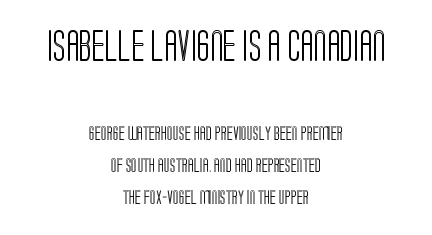
Horizontal alignment here is central, giving a formal, balanced look. The letters sit at their default tracking, neither squeezed nor spread. These two chunks differ in scale, with the top chunk taking the larger measure. Designer's note — italics off, roman on. If you measured baseline to baseline, you'd find a long distance. The gap between lines stays unmarked.
